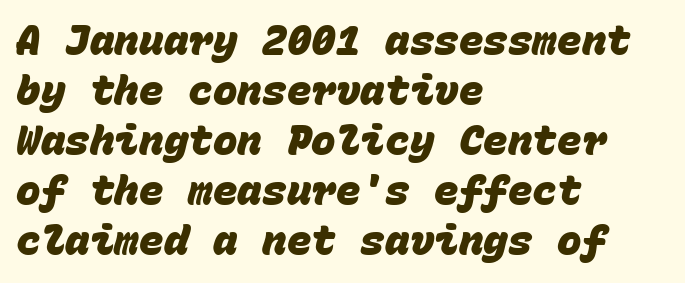
The image shows 41 px heavy sans-serif type, monospaced; set left-aligned, line spacing 1.22x, normal letter spacing, not underlined; low stroke contrast and a large x-height.
